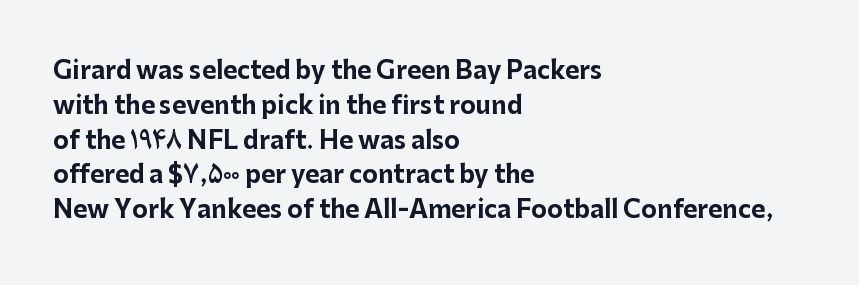
Q: Is the text bold? A: Yes.
Q: Is the text italic (slanted)? A: No, it is upright.
Q: Is the text underlined? A: No.
Q: How is the paragraph aligned? A: Left-aligned.
Q: Is the spacing between letters normal or unusually wide? A: Normal.
Q: Is the spacing between lines tight, normal or loose? A: Normal.
